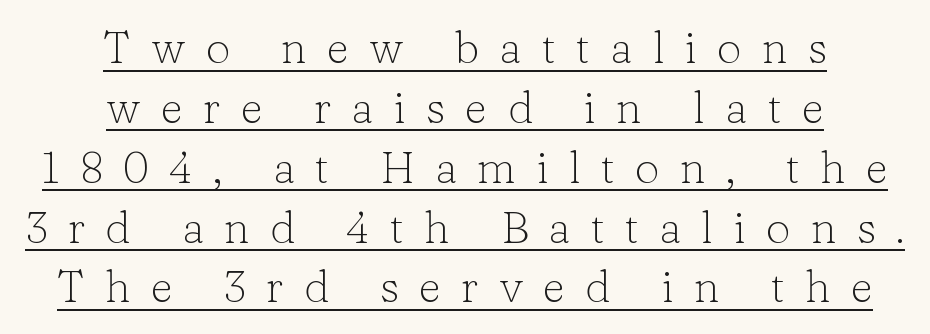
The image shows 44 px light serif type, upright; set centered, normal line spacing (1.36x), unusually wide letter spacing (+0.46 em), underlined; low stroke contrast and a medium x-height.
